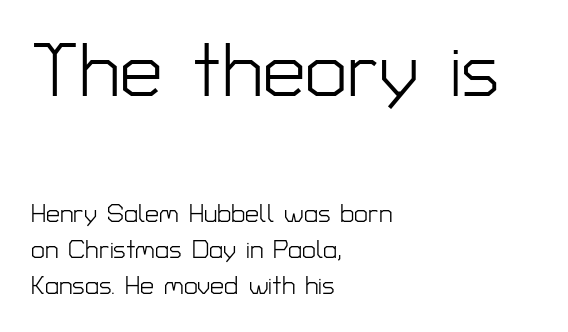
The specimen omits any rule beneath the text block's lines. Look at the glyph heights: the upper group is clearly the bigger setting. Default kerning and tracking; the words read as compact shapes. Stems and bowls with no extra thickness — not bold. Leading: standard. Does the type have serifs? No, each stem ends abruptly.
